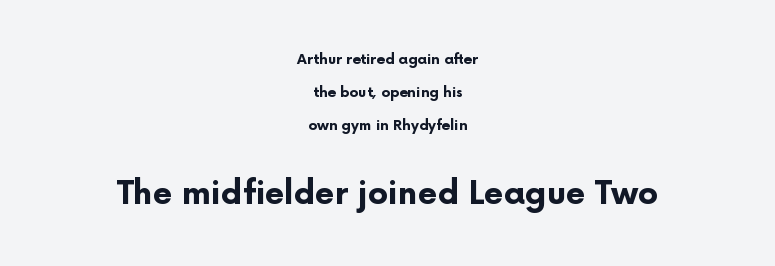
The image shows 32 px bold sans-serif type, upright; set centered, loose line spacing (2.35x), normal letter spacing, not underlined; the second (bottom) block is 2.29x larger; low stroke contrast and a medium x-height.
